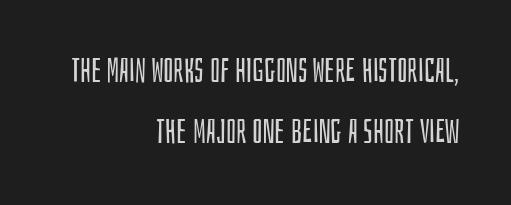
{"serif": "no", "italic": "no", "bold": "no", "weight": "regular", "width": "condensed", "stroke_contrast": "low", "x_height": "large", "monospaced": "no", "underline": "no", "align": "right", "line_spacing_ratio": 1.86, "letter_spacing": "normal", "letter_spacing_em": 0.0, "glyph_px": 33}
